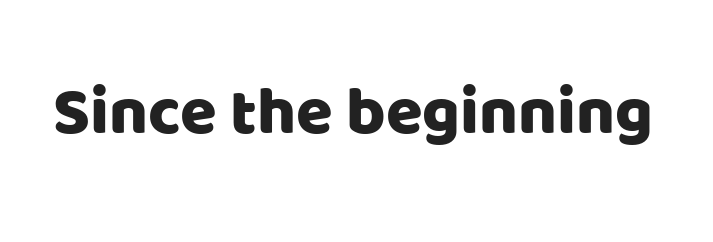
It's the straight-up-and-down kind of type. This rendering employs a face without finishing strokes, i.e., a sans-serif. Looks like regular typesetting: each glyph gets only the width it needs. Lines of text with bare space underneath.
